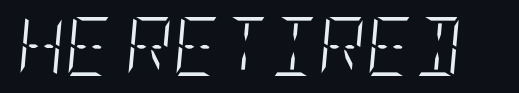
{"italic": "yes", "lean": "right", "slant_degrees": 5, "bold": "no", "weight": "light", "width": "condensed", "stroke_contrast": "low", "x_height": "large", "underline": "no", "letter_spacing": "normal", "letter_spacing_em": 0.0, "glyph_px": 59}
